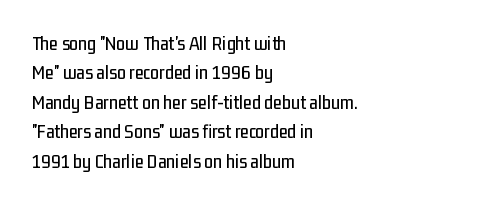
Notice how the passage keeps a crisp vertical edge on the left only. The space directly below the letters is spotless. The designer left line spacing at the default. Honestly, the letter spacing is just normal — you wouldn't notice it. Posture: vertical.
